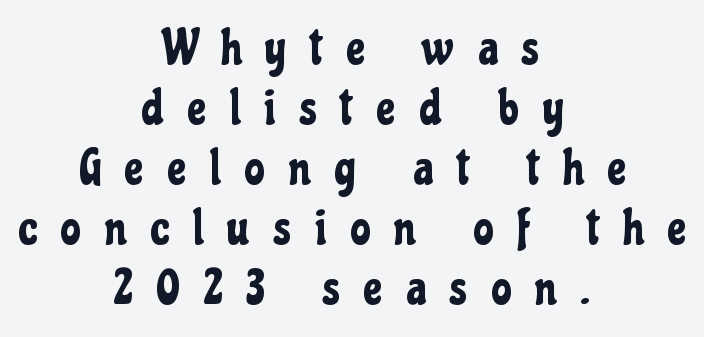
Each word looks stretched out because of the extra space between its letters. Nothing sits at the stroke ends, so this counts as sans-serif. These lines are rendered in a variable-pitch font. The strip under each line holds only bare page. The rag falls on both sides of this text block equally.
